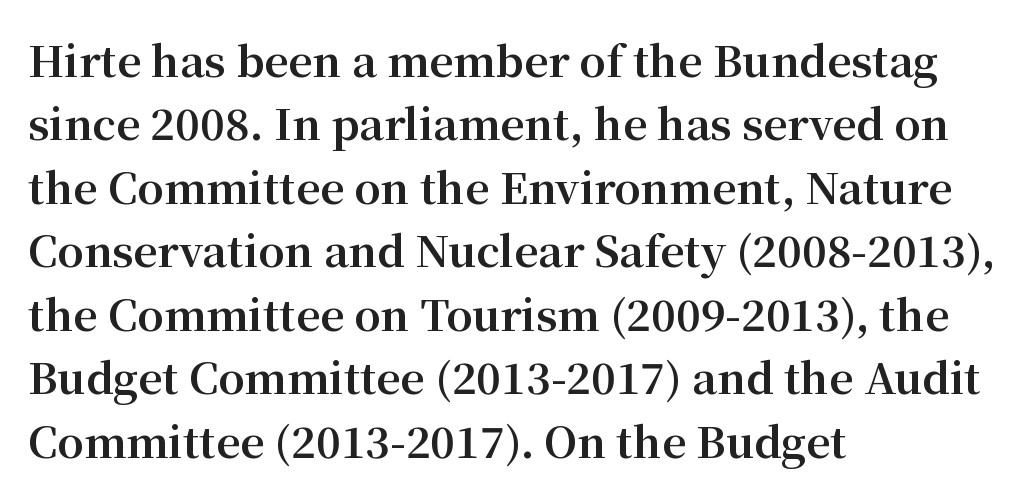
{"serif": "yes", "italic": "no", "bold": "yes", "weight": "bold", "width": "normal", "stroke_contrast": "medium", "x_height": "medium", "monospaced": "no", "underline": "no", "align": "left", "line_spacing": "normal", "line_spacing_ratio": 1.51, "letter_spacing": "normal", "letter_spacing_em": 0.0, "glyph_px": 42}
